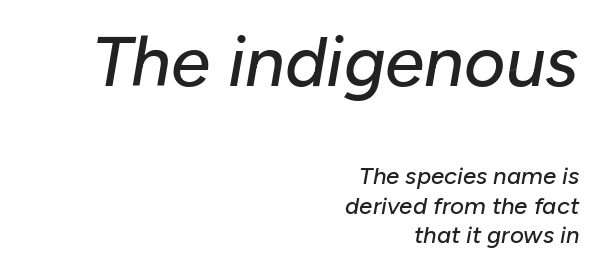
{"italic": "yes", "lean": "right", "slant_degrees": 10, "width": "normal", "stroke_contrast": "low", "x_height": "medium", "monospaced": "no", "underline": "no", "align": "right", "line_spacing_ratio": 1.22, "letter_spacing": "normal", "letter_spacing_em": 0.0, "larger_block": "first", "size_ratio": 2.96, "glyph_px": 71}
